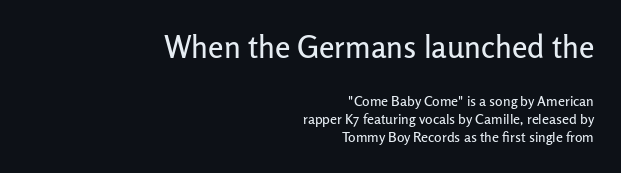
{"serif": "no", "italic": "no", "width": "normal", "stroke_contrast": "low", "x_height": "medium", "monospaced": "no", "underline": "no", "align": "right", "line_spacing": "normal", "line_spacing_ratio": 1.29, "letter_spacing": "normal", "letter_spacing_em": 0.0, "larger_block": "first", "size_ratio": 2.21, "glyph_px": 31}
